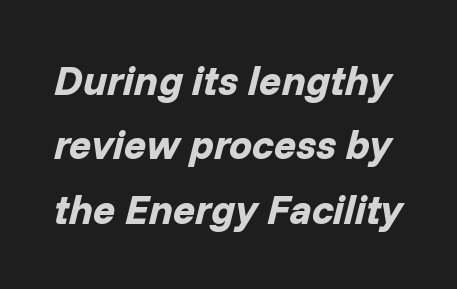
The image shows 41 px bold type, italic (leaning right); set normal line spacing (1.57x), normal letter spacing, not underlined; low stroke contrast and a medium x-height.
